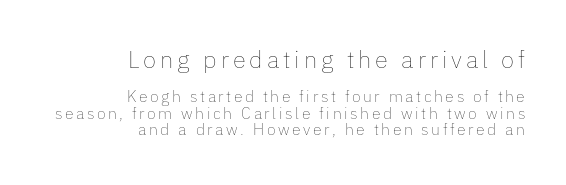
The image shows 24 px text type, upright; set right-aligned, tight line spacing (1.01x), not underlined; the first (top) block is 1.5x larger.
